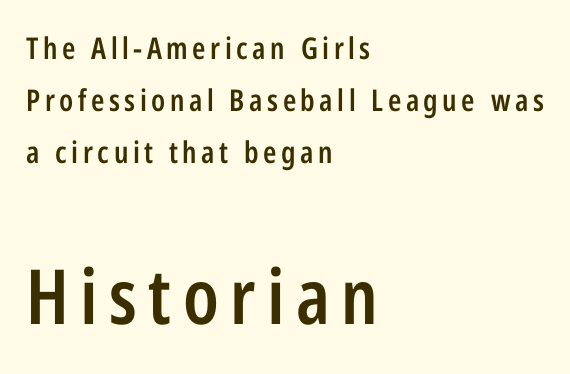
Q: Is the text bold? A: Semi-bold.
Q: Is the text italic (slanted)? A: No, it is upright.
Q: Is the typeface a serif or a sans-serif typeface? A: Sans-serif.
Q: Is the text underlined? A: No.
Q: How is the paragraph aligned? A: Left-aligned.
Q: Which block of text is set in a larger size, the first (top) or the second (bottom)? A: The second (bottom) one.
Q: Width (condensed, normal, or wide)? A: Condensed.
Q: Stroke contrast? A: Low.
Q: x-height? A: Medium.
Q: Monospaced? A: No.
